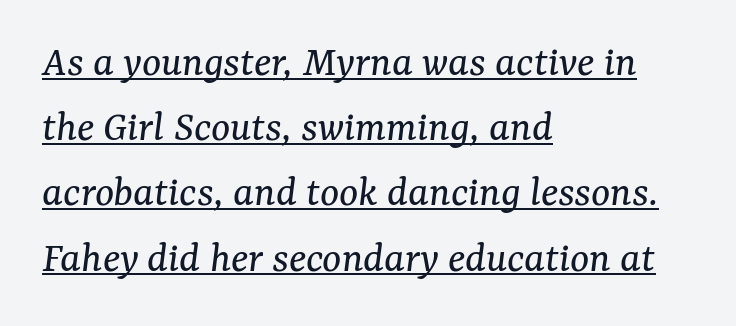
What's the leading like? Ordinary, nothing unusual. The passage shown is typeset with a serif family. If you drew a ruler down the left edge, every line would touch it. Note the varied advance widths — an 'i' is clearly narrower than an 'm'.
